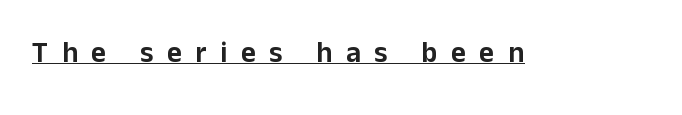
The image shows 29 px sans-serif type, upright; set unusually wide letter spacing (+0.47 em), underlined; low stroke contrast and a medium x-height.
